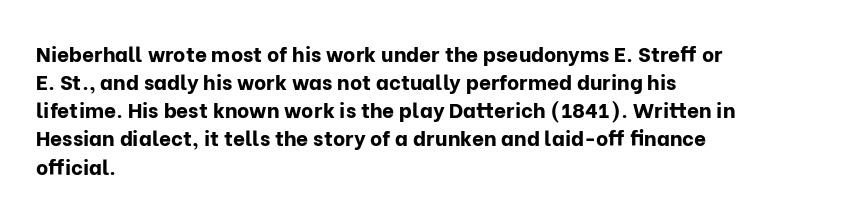
Q: Is the text bold? A: Yes.
Q: Is the text italic (slanted)? A: No, it is upright.
Q: Is the text underlined? A: No.
Q: How is the paragraph aligned? A: Left-aligned.
Q: Is the spacing between letters normal or unusually wide? A: Normal.
Q: Is the spacing between lines tight, normal or loose? A: Normal.
